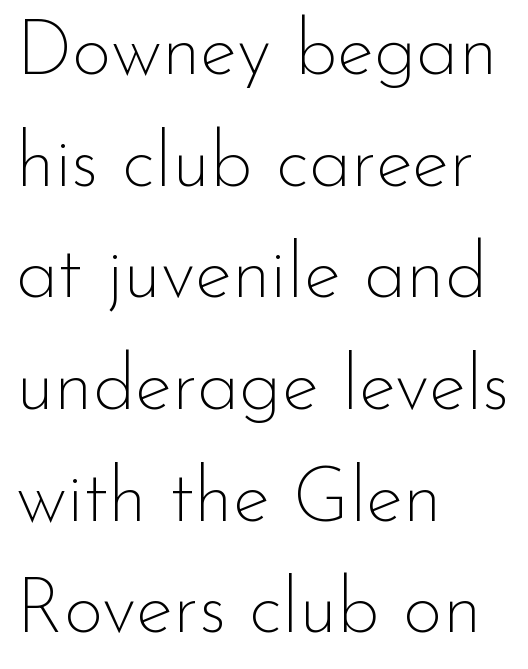
The image shows 77 px thin sans-serif type, upright; set left-aligned, normal line spacing (1.45x), normal letter spacing, not underlined; low stroke contrast and a small x-height.
